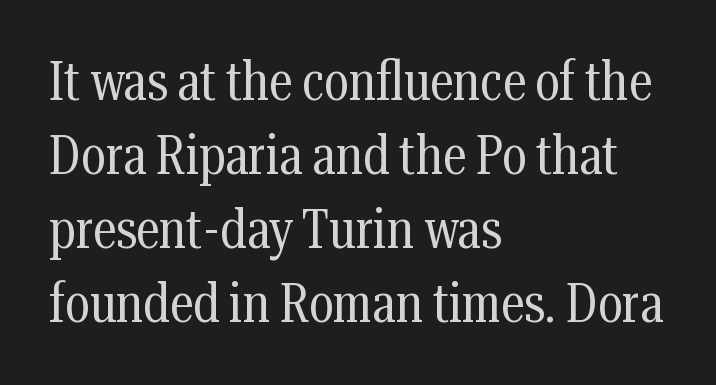
{"serif": "yes", "italic": "no", "bold": "no", "weight": "regular", "width": "condensed", "stroke_contrast": "medium", "x_height": "medium", "monospaced": "no", "underline": "no", "align": "left", "line_spacing": "normal", "line_spacing_ratio": 1.37, "letter_spacing": "normal", "letter_spacing_em": 0.0, "glyph_px": 54}
